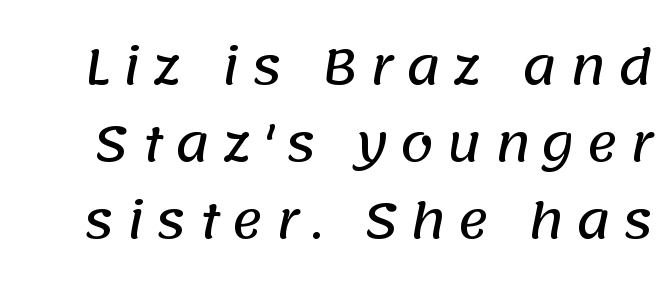
The tracking reads as deliberately expanded to a designer's eye. This sample uses a sans-serif face. Varying glyph widths throughout — classic text-font behaviour. Compared with typical paragraphs, the rows here are spaced about the same.
